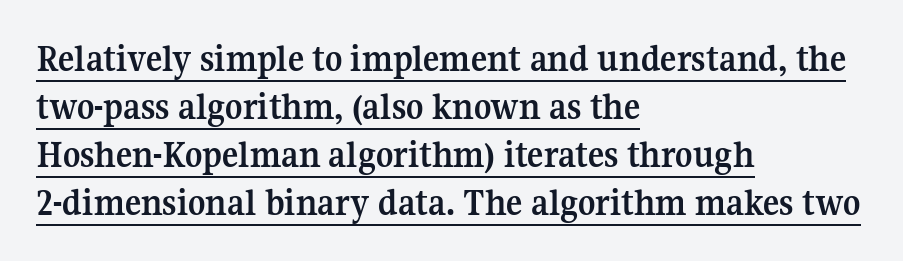
{"serif": "yes", "italic": "no", "bold": "yes", "weight": "semibold", "width": "normal", "stroke_contrast": "medium", "x_height": "medium", "monospaced": "no", "underline": "yes", "align": "left", "line_spacing": "normal", "line_spacing_ratio": 1.26, "letter_spacing": "normal", "letter_spacing_em": 0.0, "glyph_px": 38}
